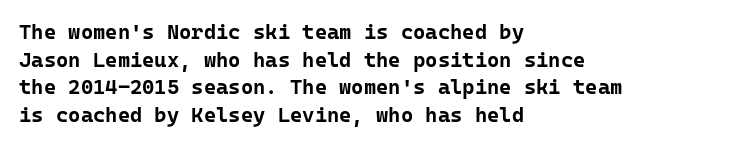
Normally led — the rows are evenly, conventionally spaced. Caption: standard tracking, unaltered. Check the space under the baseline: it is left empty. This sample is left-justified, so line endings fall wherever the words run out. These lines were composed using upright roman letters.
